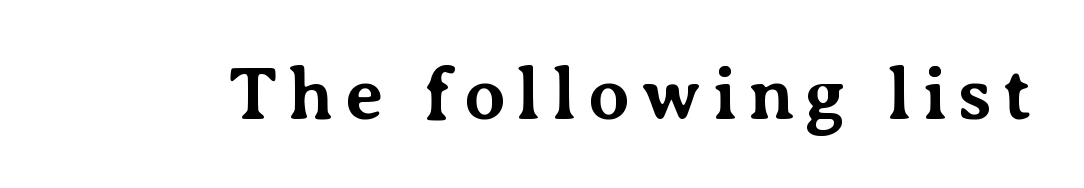
{"serif": "yes", "italic": "no", "bold": "yes", "weight": "bold", "width": "normal", "stroke_contrast": "medium", "x_height": "medium", "monospaced": "no", "underline": "no", "glyph_px": 74}
